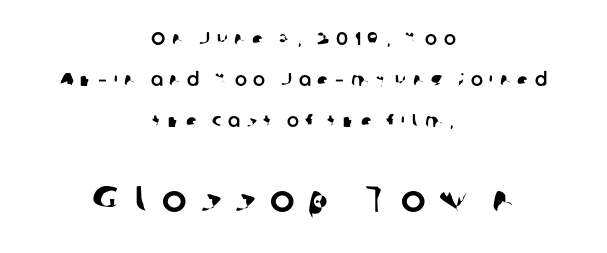
{"serif": "no", "width": "normal", "stroke_contrast": "low", "x_height": "medium", "monospaced": "no", "underline": "no", "align": "center", "line_spacing": "loose", "line_spacing_ratio": 2.27, "letter_spacing": "wide", "letter_spacing_em": 0.37, "larger_block": "second", "size_ratio": 2.06, "glyph_px": 37}
